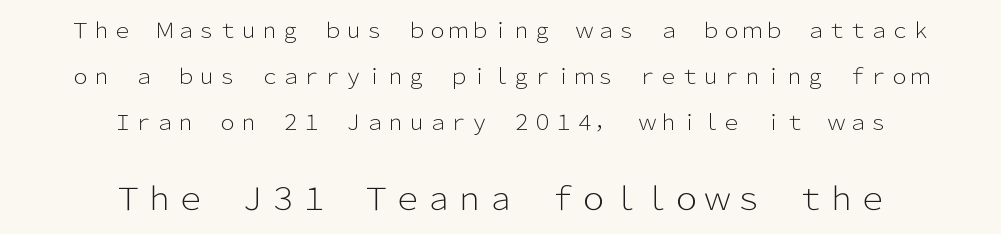
The image shows 31 px light sans-serif type, upright; set centered, loose line spacing (2.2x), normal letter spacing, not underlined; the second (bottom) block is 1.48x larger; low stroke contrast and a medium x-height.
